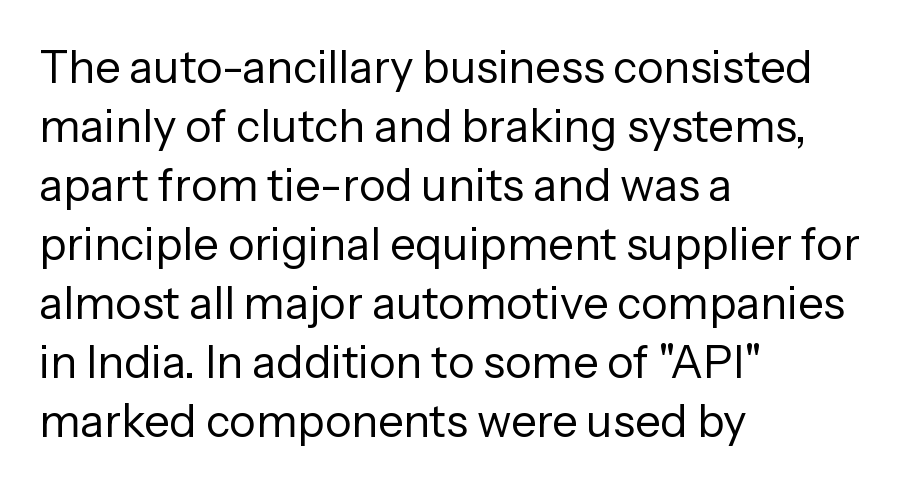
Beneath every word, the page is bare. Standard letterfit; no display-style spreading of the glyphs. Leading matches the norm, producing a regular column. The letters carry no serifs — their stems end cleanly without finishing strokes. The font's upright variant was chosen for this text. These lines stack with their left ends in a neat column.
